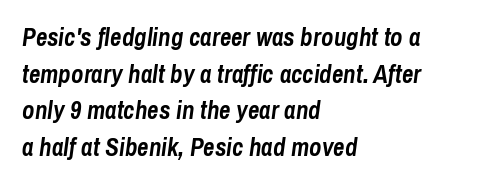
Q: Is the text bold? A: Yes.
Q: Is the text italic (slanted)? A: Yes, it leans right by about 8 degrees.
Q: Is the text underlined? A: No.
Q: How is the paragraph aligned? A: Left-aligned.
Q: Is the spacing between letters normal or unusually wide? A: Normal.
Q: Is the spacing between lines tight, normal or loose? A: Normal.
